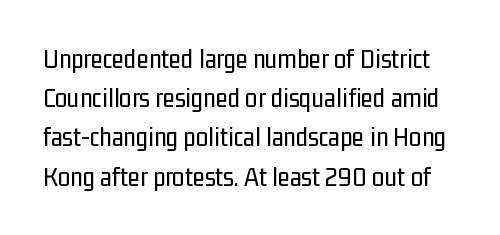
The image shows 28 px regular-weight, condensed sans-serif type, upright; set normal line spacing (1.4x), normal letter spacing, not underlined; low stroke contrast and a medium x-height.
